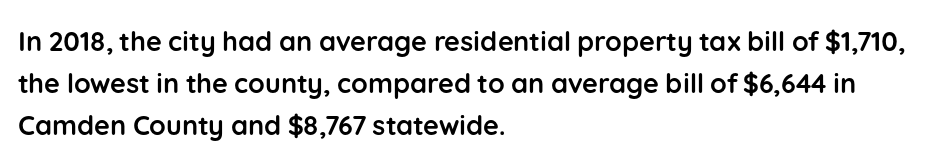
{"italic": "no", "bold": "yes", "underline": "no", "align": "left", "line_spacing": "normal", "line_spacing_ratio": 1.56, "letter_spacing": "normal", "letter_spacing_em": 0.0, "glyph_px": 27}
